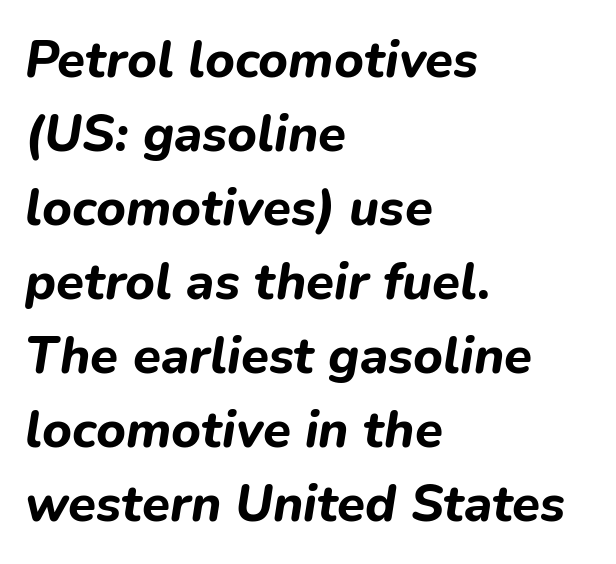
The image shows 51 px bold type, italic (leaning right); set left-aligned, normal line spacing (1.45x), normal letter spacing, not underlined; low stroke contrast and a medium x-height.
